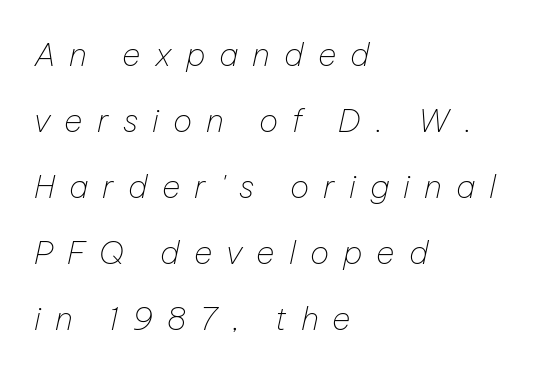
Q: Is the text bold? A: No.
Q: Is the text italic (slanted)? A: Yes, it leans right by about 12 degrees.
Q: Is the text underlined? A: No.
Q: How is the paragraph aligned? A: Left-aligned.
Q: Is the spacing between letters normal or unusually wide? A: Unusually wide.
Q: Is the spacing between lines tight, normal or loose? A: Loose.
Q: Width (condensed, normal, or wide)? A: Normal.
Q: Stroke contrast? A: Low.
Q: x-height? A: Medium.
Q: Monospaced? A: No.
